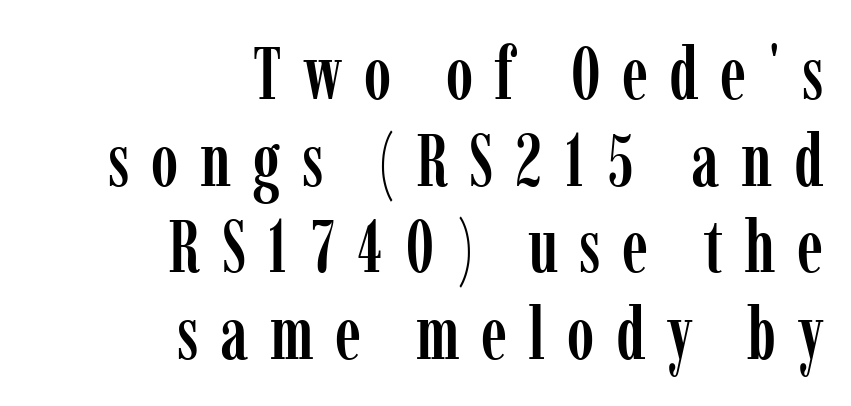
{"serif": "yes", "italic": "no", "width": "condensed", "stroke_contrast": "low", "x_height": "medium", "monospaced": "no", "underline": "no", "align": "right", "line_spacing_ratio": 1.17, "letter_spacing": "wide", "letter_spacing_em": 0.29, "glyph_px": 74}
